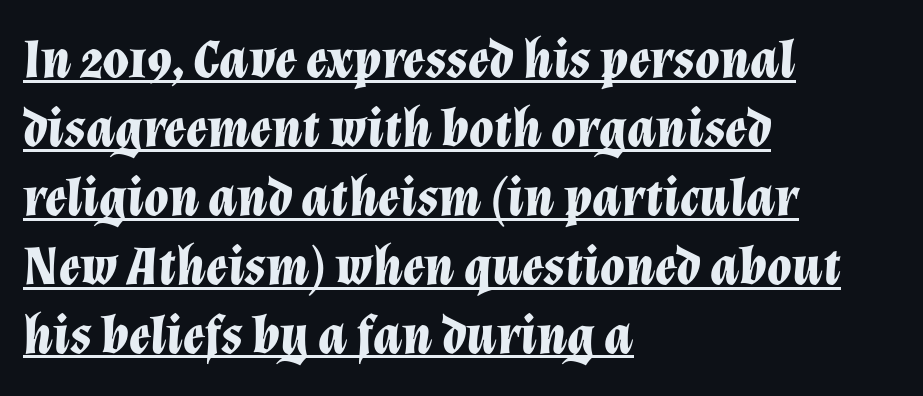
The image shows 56 px bold type, italic (leaning right); set left-aligned, line spacing 1.23x, normal letter spacing, underlined; low stroke contrast and a medium x-height.
